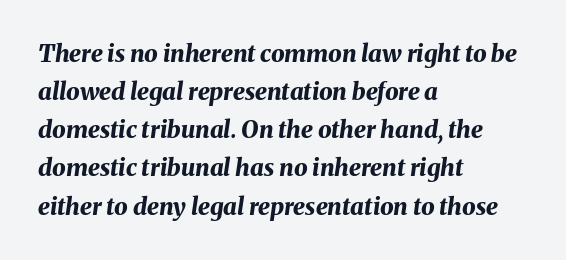
{"italic": "yes", "lean": "right", "slant_degrees": 8, "bold": "yes", "underline": "no", "align": "left", "line_spacing": "normal", "line_spacing_ratio": 1.59, "letter_spacing": "normal", "letter_spacing_em": 0.0, "glyph_px": 24}
